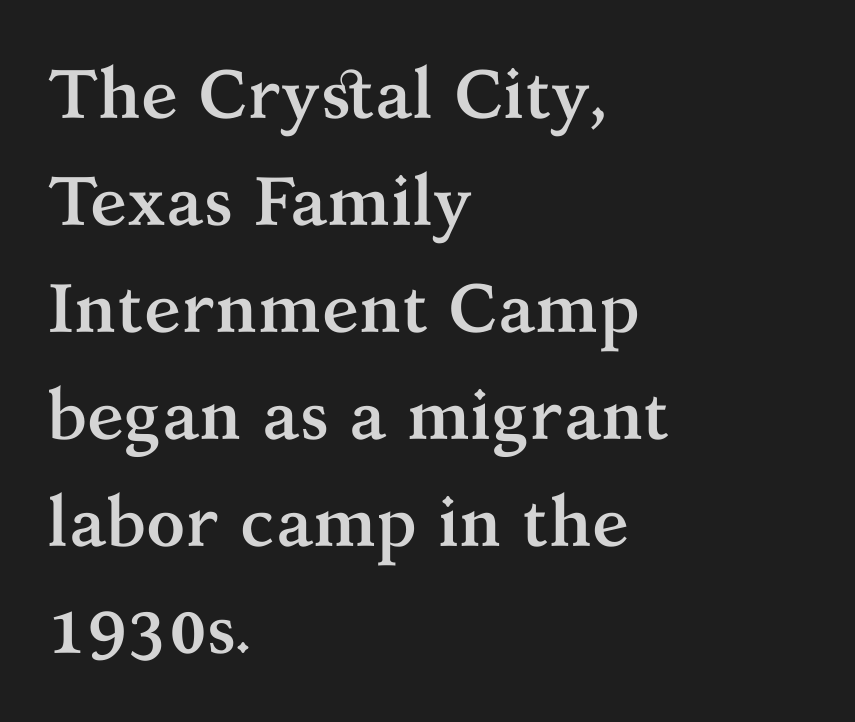
When letters stand straight like this, we call the style roman or upright. You could not count columns in this text — the font is proportionally spaced. These lines are composed in type with serifs. Left-aligned paragraph, ragged on the right. The strip under each line holds only bare page. Strong, thick strokes mark this as bold type.
